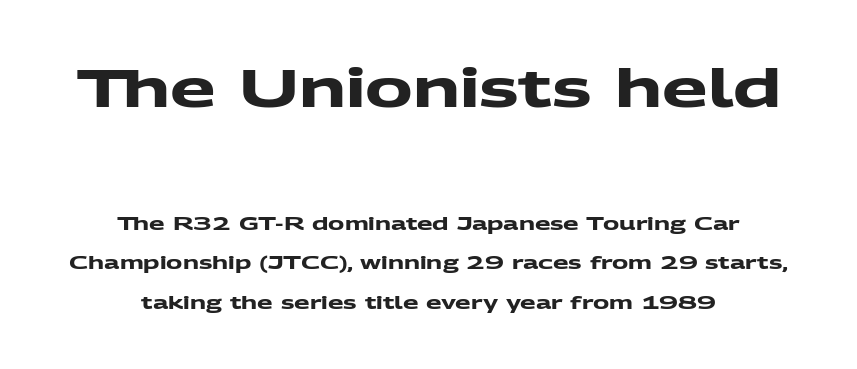
The image shows 53 px heavy, wide sans-serif type; set centered, loose line spacing (2.17x), normal letter spacing, not underlined; the first (top) block is 2.94x larger; medium stroke contrast and a medium x-height.
